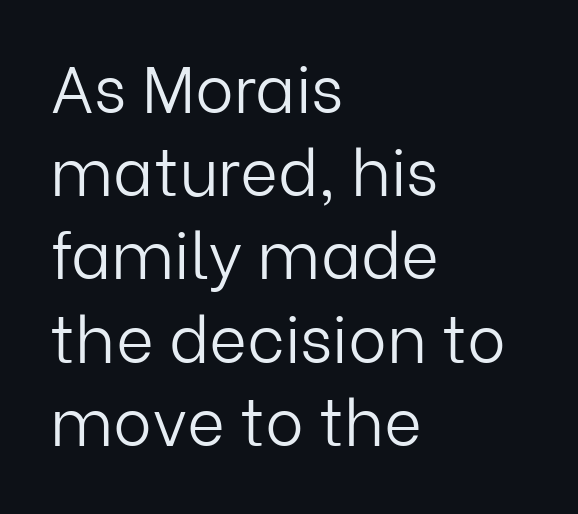
Horizontal alignment here is leftward, the default for most running prose. Is this a fixed-width face? No — the glyphs have proportional, varying widths. A quiet, ordinary-to-light weight characterises the typeface. It's the straight-up-and-down kind of type. The baseline area is clear. The horizontal fit of the characters is conventional and even.
